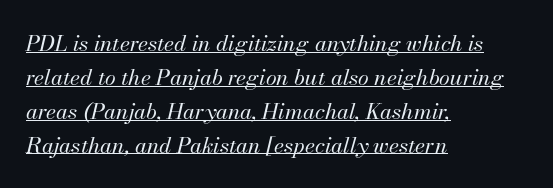
The image shows 22 px text type, italic (leaning right); set left-aligned, normal line spacing (1.54x), normal letter spacing, underlined.
